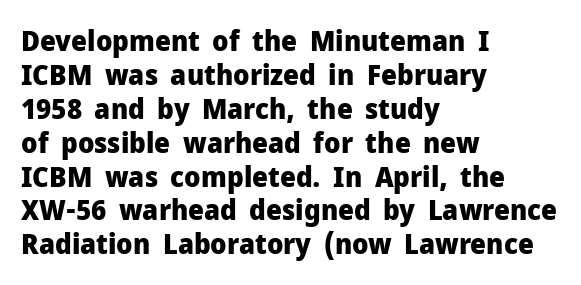
Q: Is the text bold? A: Yes.
Q: Is the text italic (slanted)? A: No, it is upright.
Q: Is the typeface a serif or a sans-serif typeface? A: Sans-serif.
Q: Is the text underlined? A: No.
Q: How is the paragraph aligned? A: Left-aligned.
Q: Is the spacing between letters normal or unusually wide? A: Normal.
Q: Width (condensed, normal, or wide)? A: Normal.
Q: Stroke contrast? A: Low.
Q: x-height? A: Medium.
Q: Monospaced? A: No.
